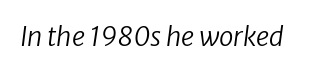
{"italic": "yes", "lean": "right", "slant_degrees": 8, "bold": "no", "underline": "no", "letter_spacing": "normal", "letter_spacing_em": 0.0, "glyph_px": 26}
